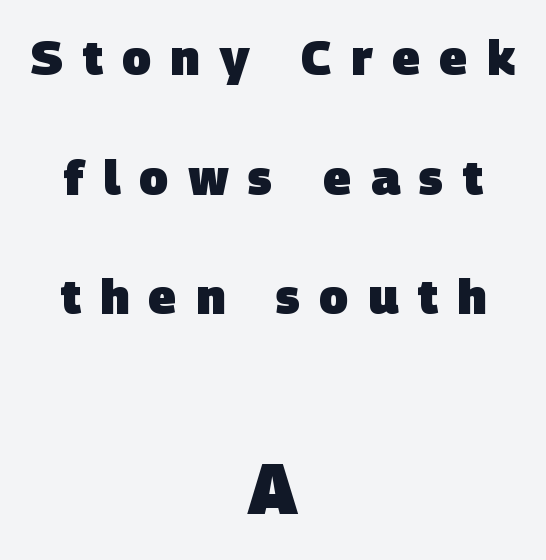
Two sizes are in play, and the larger belongs to the second block. In CSS terms this would be text-align: center. Weight: bold. Summary of vertical rhythm: relaxed, with wide interline spacing. Is this a sans? Yes — the strokes have no serifs. These lines are rendered in a variable-pitch font.
